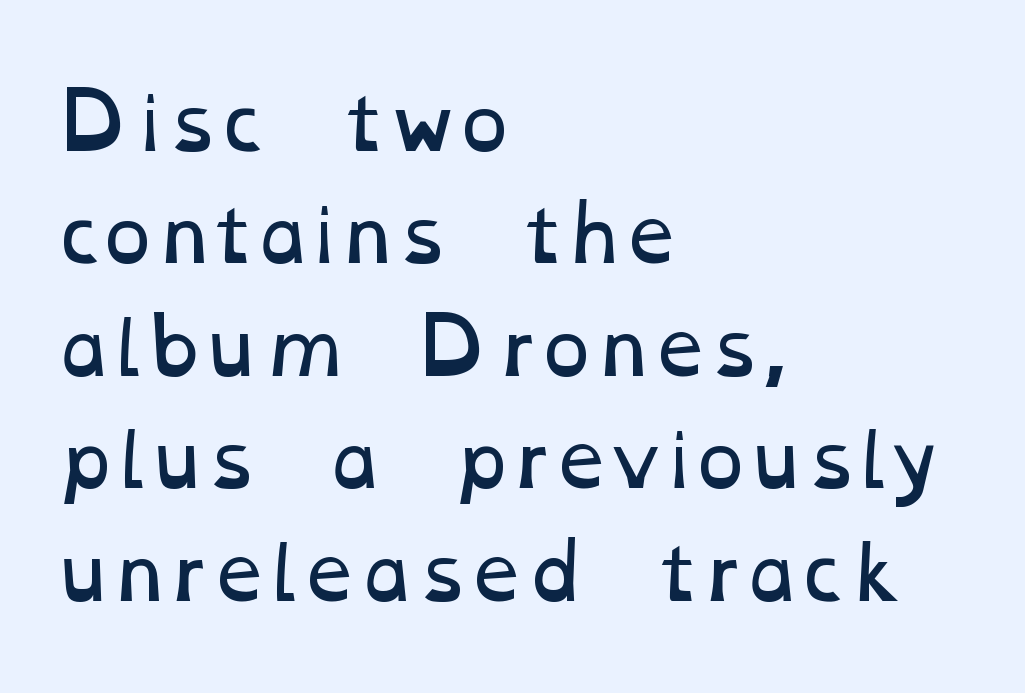
Q: Is the text bold? A: No.
Q: Is the text underlined? A: No.
Q: How is the paragraph aligned? A: Left-aligned.
Q: Is the spacing between letters normal or unusually wide? A: Normal.
Q: Is the spacing between lines tight, normal or loose? A: Normal.
Q: Width (condensed, normal, or wide)? A: Wide.
Q: Stroke contrast? A: Low.
Q: x-height? A: Medium.
Q: Monospaced? A: No.
